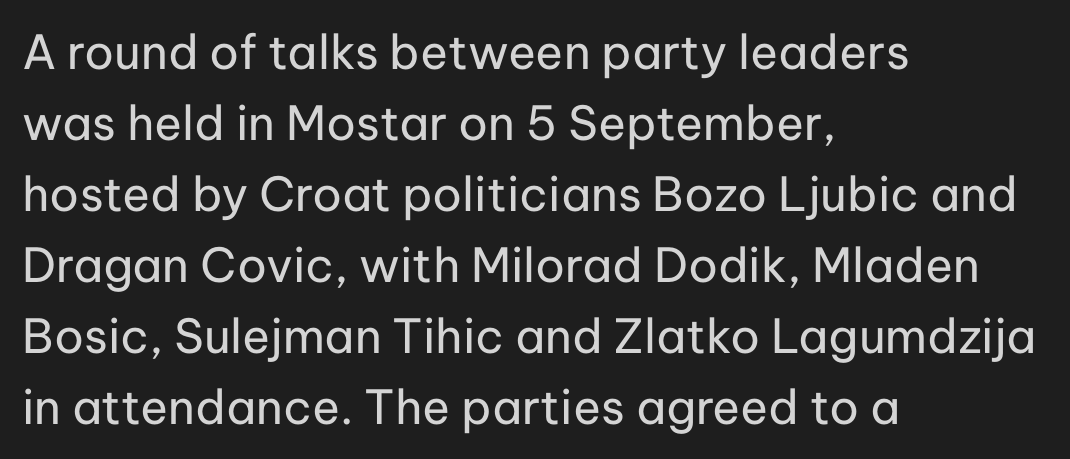
Q: Is the text bold? A: No.
Q: Is the text italic (slanted)? A: No, it is upright.
Q: Is the typeface a serif or a sans-serif typeface? A: Sans-serif.
Q: Is the text underlined? A: No.
Q: How is the paragraph aligned? A: Left-aligned.
Q: Is the spacing between letters normal or unusually wide? A: Normal.
Q: Is the spacing between lines tight, normal or loose? A: Normal.
Q: Width (condensed, normal, or wide)? A: Normal.
Q: Stroke contrast? A: Low.
Q: x-height? A: Medium.
Q: Monospaced? A: No.
